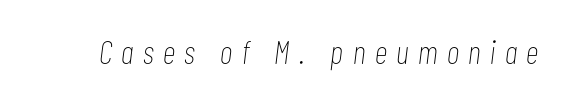
Characters are canted at an angle relative to the baseline's perpendicular. The font is comparable to plain body text, perhaps lighter. The horizontal fit of the characters is loose and conspicuously gappy. The zone under the glyphs is completely vacant. Do the characters align in a grid? No, the font is proportional.
